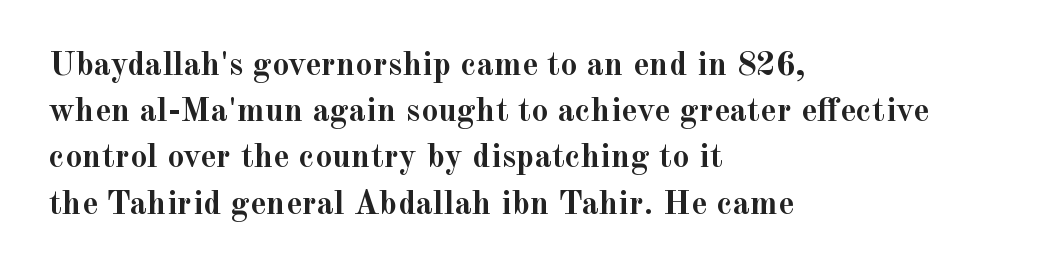
The image shows 34 px semibold serif type, upright; set left-aligned, normal line spacing (1.36x), normal letter spacing, not underlined; a small x-height.
